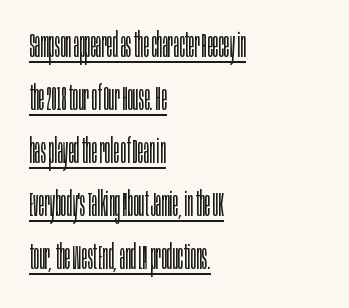
The image shows 34 px light, condensed sans-serif type, upright; set left-aligned, normal line spacing (1.56x), normal letter spacing, underlined; low stroke contrast and a large x-height.
